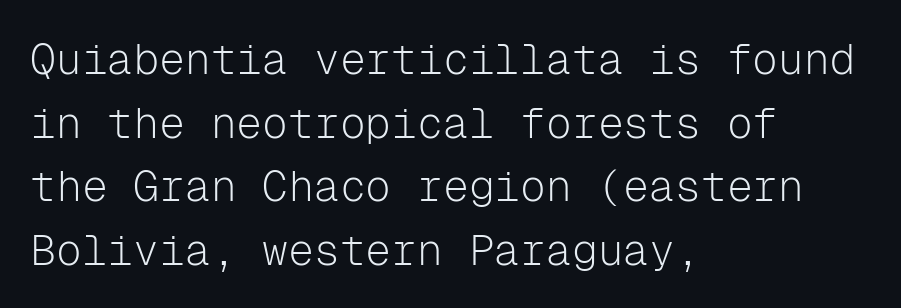
{"serif": "no", "italic": "no", "bold": "no", "weight": "light", "width": "normal", "stroke_contrast": "low", "x_height": "medium", "monospaced": "yes", "underline": "no", "align": "left", "line_spacing": "normal", "line_spacing_ratio": 1.48, "letter_spacing": "normal", "letter_spacing_em": 0.0, "glyph_px": 43}
